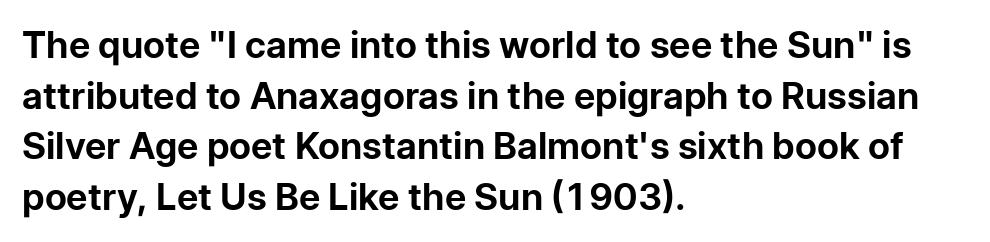
This sample has the flowing, uneven cadence of proportional lettering. A typesetter would label this face a sans. Upright lettering throughout. I'd describe the lettering as bold — thick and assertive.
